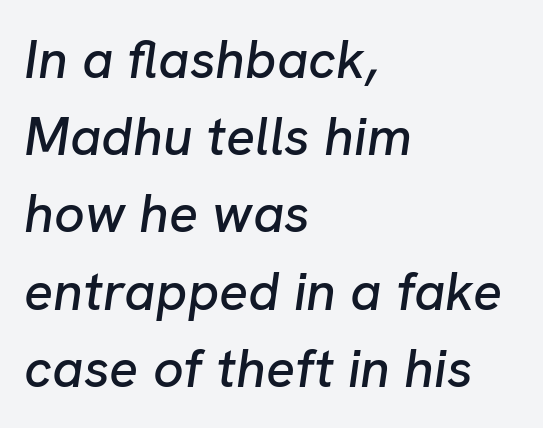
{"italic": "yes", "lean": "right", "slant_degrees": 8, "width": "normal", "stroke_contrast": "low", "x_height": "medium", "monospaced": "no", "underline": "no", "align": "left", "line_spacing": "normal", "line_spacing_ratio": 1.43, "letter_spacing": "normal", "letter_spacing_em": 0.0, "glyph_px": 54}
